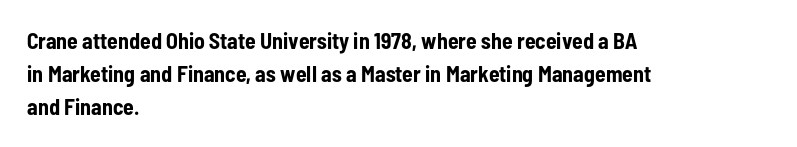
{"italic": "no", "bold": "yes", "underline": "no", "align": "left", "line_spacing": "normal", "line_spacing_ratio": 1.5, "letter_spacing": "normal", "letter_spacing_em": 0.0, "glyph_px": 22}
